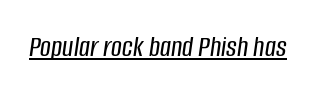
Proportional: the letters do not fall into vertical columns. Underlining? Definitely there. The face used here has a pronounced slope to its letters. You could call the tracking neutral — neither tight nor loose.
